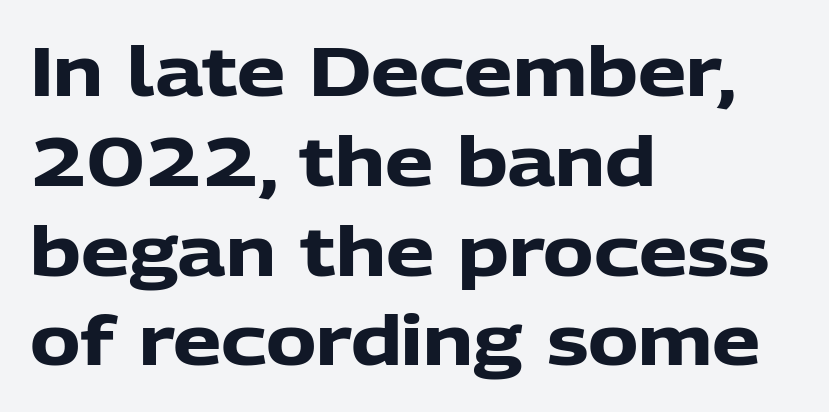
The image shows 68 px heavy sans-serif type, upright; set left-aligned, normal line spacing (1.32x), normal letter spacing, not underlined; low stroke contrast and a medium x-height.
